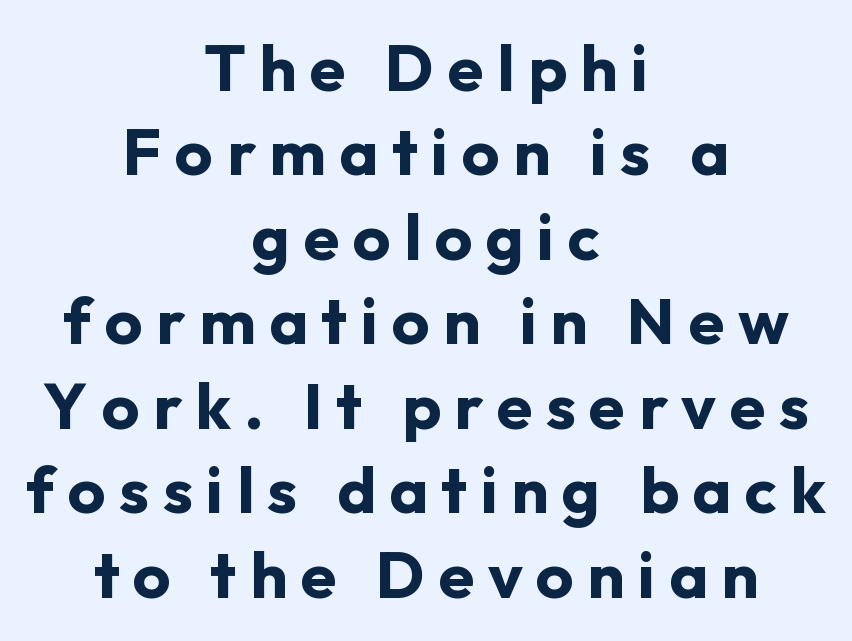
The image shows 65 px bold sans-serif type, upright; set centered, normal line spacing (1.3x), unusually wide letter spacing (+0.21 em), not underlined; low stroke contrast and a medium x-height.
